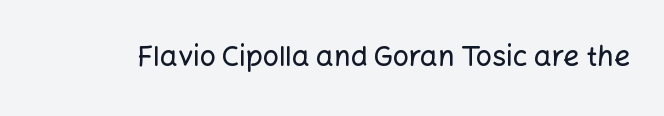
Tracking here is standard; glyphs follow each other at the usual distance. You can tell it's not italic because the verticals are truly vertical. Typographically, this falls in the sans-serif category. The letters advance in unequal steps, a hallmark of proportional type. No word sits above an underline.
